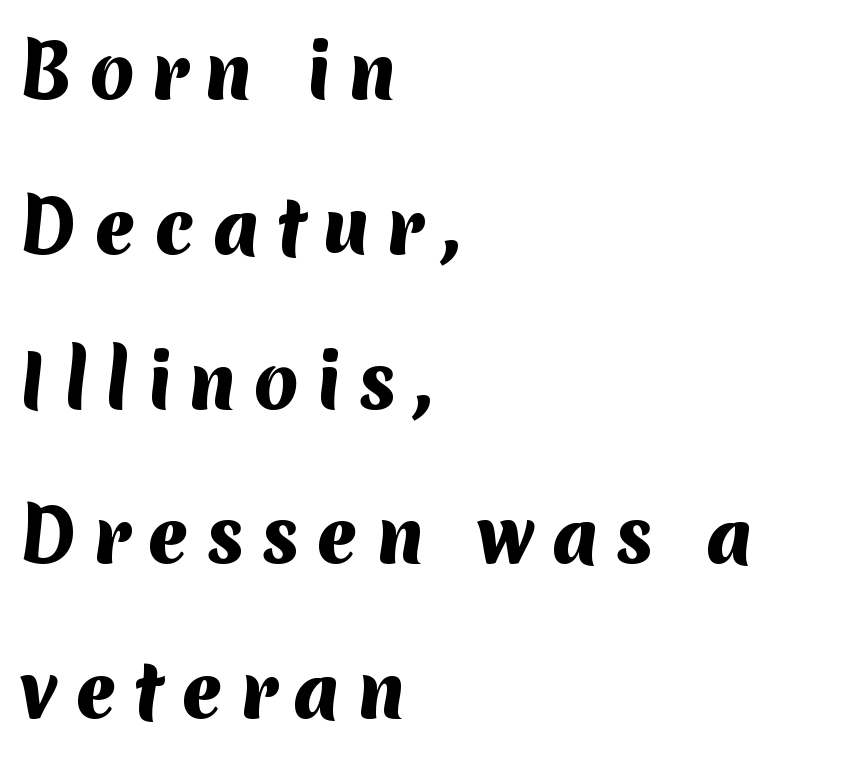
One glance says open: line gaps are wider than usual. Looks like regular typesetting: each glyph gets only the width it needs. There is plenty of visible air inserted between adjacent glyphs. The string is rendered with underlining switched off. Type style note: lacks serifs. As a designer I'd log this as weight 700, bold.
